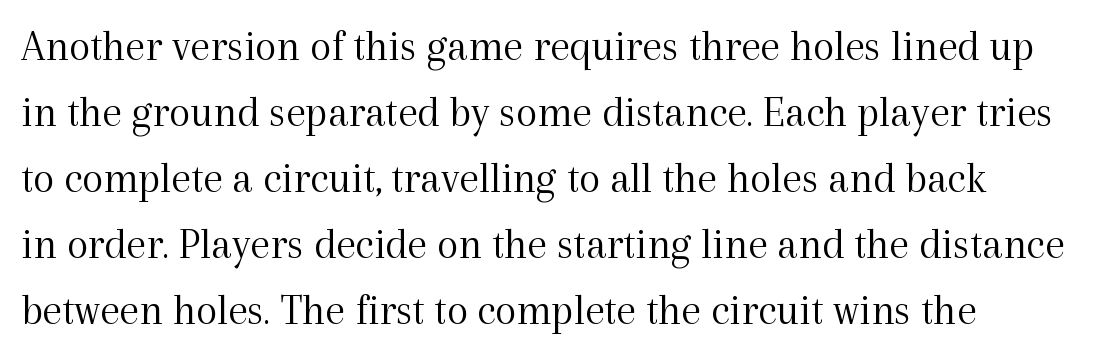
Q: Is the text bold? A: No.
Q: Is the text italic (slanted)? A: No, it is upright.
Q: Is the typeface a serif or a sans-serif typeface? A: Serif.
Q: Is the text underlined? A: No.
Q: Is the spacing between letters normal or unusually wide? A: Normal.
Q: Is the spacing between lines tight, normal or loose? A: Normal.
Q: Width (condensed, normal, or wide)? A: Normal.
Q: x-height? A: Medium.
Q: Monospaced? A: No.
